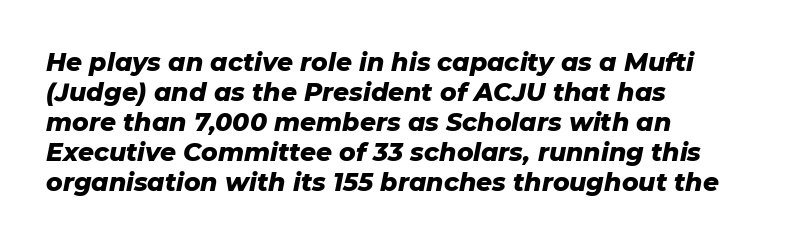
Q: Is the text bold? A: Yes.
Q: Is the text italic (slanted)? A: Yes, it leans right by about 11 degrees.
Q: Is the text underlined? A: No.
Q: How is the paragraph aligned? A: Left-aligned.
Q: Is the spacing between letters normal or unusually wide? A: Normal.
